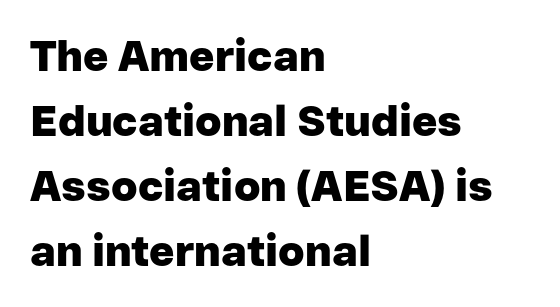
Honestly, the row spacing looks completely unremarkable. Layout note: lines flush left. A roman cut, with each character standing at attention. Compared with an ordinary text face, these strokes are far heavier — a full bold. In terms of letterspacing, this is plain default setting. Do the characters align in a grid? No, the font is proportional.
